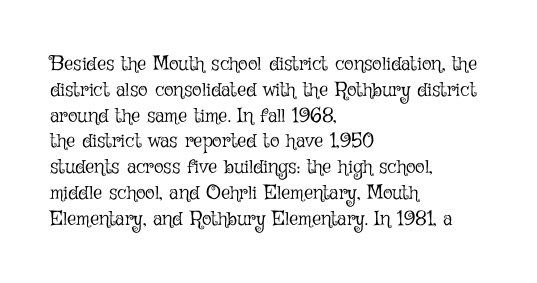
{"italic": "no", "bold": "no", "underline": "no", "align": "left", "line_spacing": "normal", "line_spacing_ratio": 1.29, "letter_spacing": "normal", "letter_spacing_em": 0.0, "glyph_px": 20}
